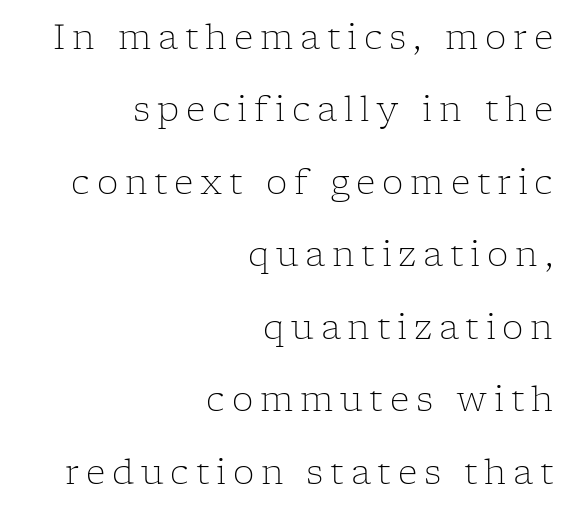
The image shows 34 px light serif type, upright; set right-aligned, loose line spacing (2.13x), unusually wide letter spacing (+0.2 em), not underlined; low stroke contrast and a medium x-height.
